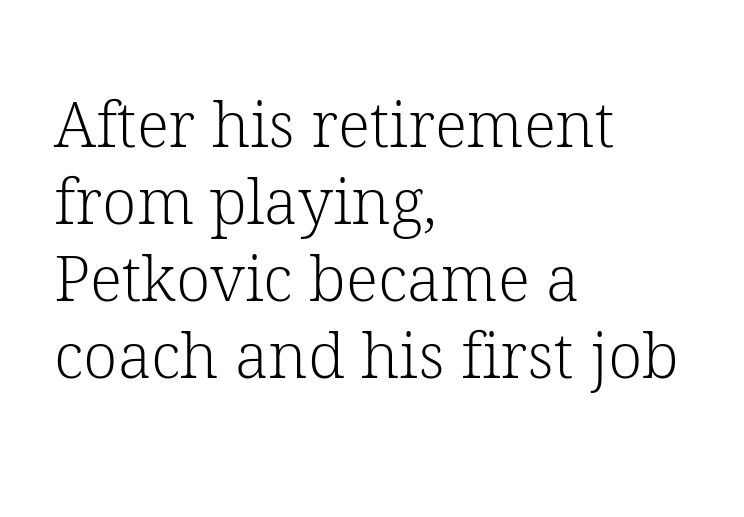
{"serif": "yes", "italic": "no", "bold": "no", "weight": "light", "width": "normal", "stroke_contrast": "low", "x_height": "medium", "monospaced": "no", "underline": "no", "align": "left", "line_spacing_ratio": 1.22, "letter_spacing": "normal", "letter_spacing_em": 0.0, "glyph_px": 63}
